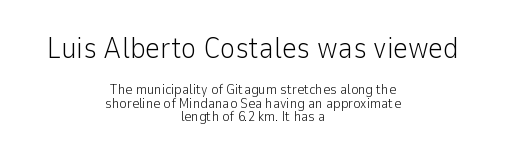
This sample has the flowing, uneven cadence of proportional lettering. Observe the absence of serifs on each vertical stroke in this sample. Underlining? Definitely not there. Rendered with straight, roman letterforms.
